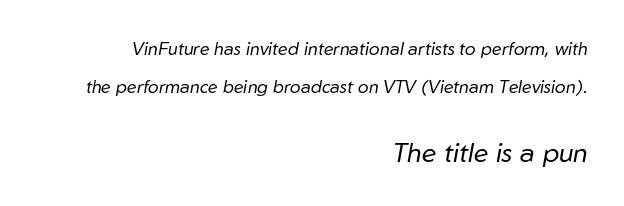
Q: Is the text bold? A: No.
Q: Is the text italic (slanted)? A: Yes, it leans right by about 10 degrees.
Q: Is the text underlined? A: No.
Q: How is the paragraph aligned? A: Right-aligned.
Q: Is the spacing between letters normal or unusually wide? A: Normal.
Q: Is the spacing between lines tight, normal or loose? A: Loose.
Q: Which block of text is set in a larger size, the first (top) or the second (bottom)? A: The second (bottom) one.
